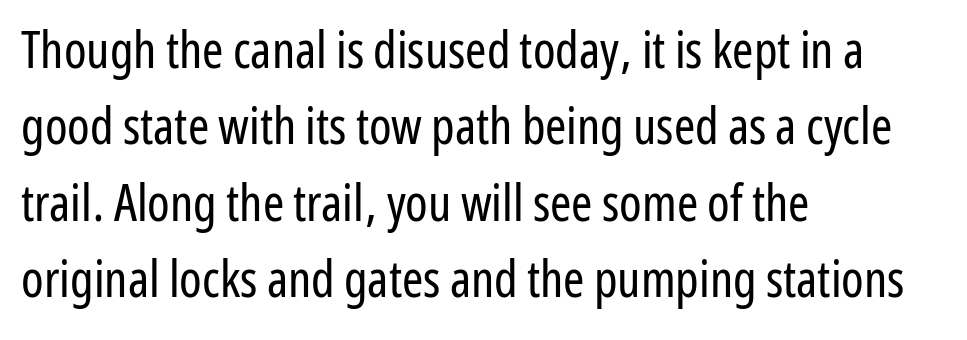
The image shows 51 px regular-weight, condensed sans-serif type, upright; set left-aligned, normal line spacing (1.5x), normal letter spacing, not underlined; low stroke contrast and a medium x-height.
